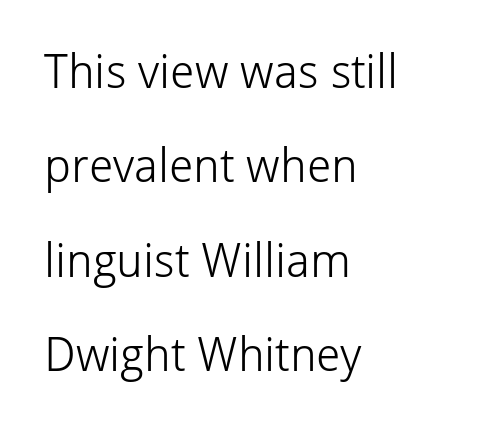
The image shows 47 px light sans-serif type, upright; set left-aligned, loose line spacing (2.01x), normal letter spacing, not underlined; low stroke contrast and a medium x-height.
